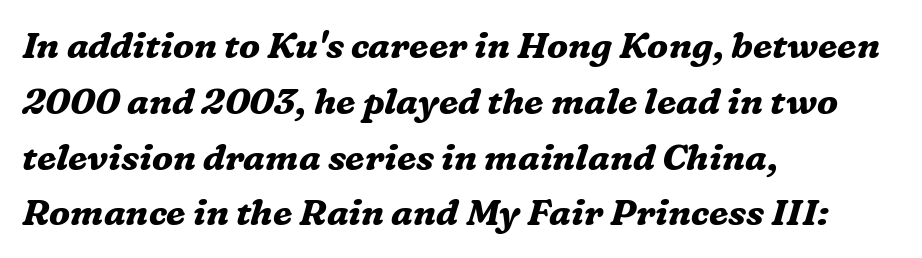
{"serif": "yes", "italic": "yes", "lean": "right", "slant_degrees": 16, "bold": "yes", "weight": "bold", "width": "normal", "stroke_contrast": "medium", "x_height": "medium", "monospaced": "no", "underline": "no", "align": "left", "line_spacing": "normal", "line_spacing_ratio": 1.55, "letter_spacing": "normal", "letter_spacing_em": 0.0, "glyph_px": 36}
